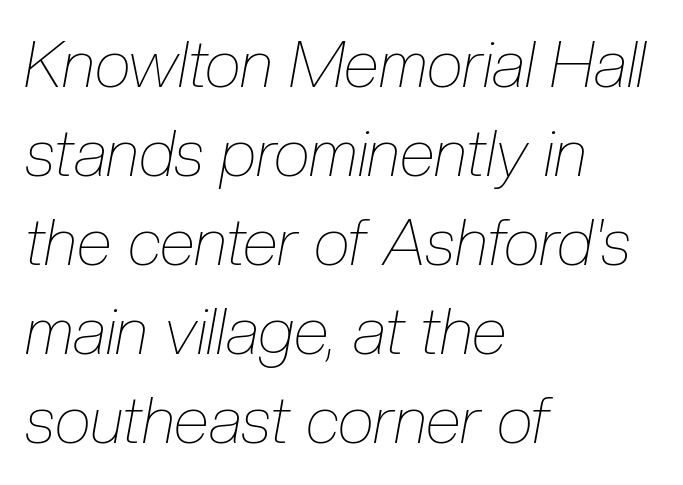
{"italic": "yes", "lean": "right", "slant_degrees": 10, "bold": "no", "weight": "thin", "width": "condensed", "stroke_contrast": "low", "x_height": "medium", "monospaced": "no", "underline": "no", "align": "left", "line_spacing": "normal", "line_spacing_ratio": 1.37, "letter_spacing": "normal", "letter_spacing_em": 0.0, "glyph_px": 65}
